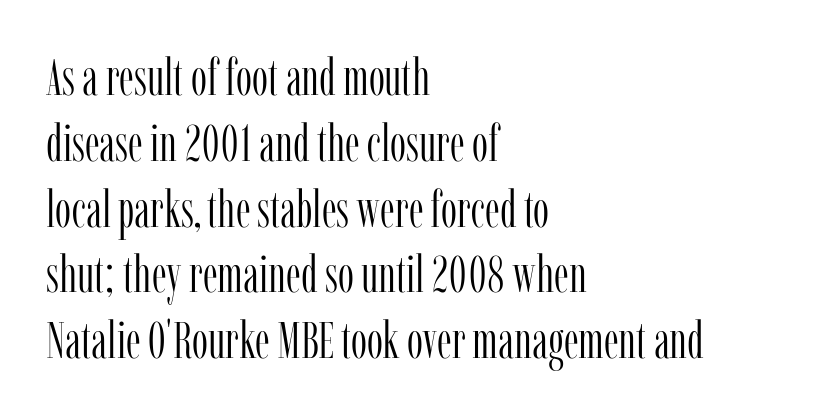
Q: Is the text bold? A: No.
Q: Is the text italic (slanted)? A: No, it is upright.
Q: Is the typeface a serif or a sans-serif typeface? A: Serif.
Q: Is the text underlined? A: No.
Q: How is the paragraph aligned? A: Left-aligned.
Q: Is the spacing between letters normal or unusually wide? A: Normal.
Q: Is the spacing between lines tight, normal or loose? A: Normal.
Q: Width (condensed, normal, or wide)? A: Condensed.
Q: Stroke contrast? A: Low.
Q: x-height? A: Medium.
Q: Monospaced? A: No.
